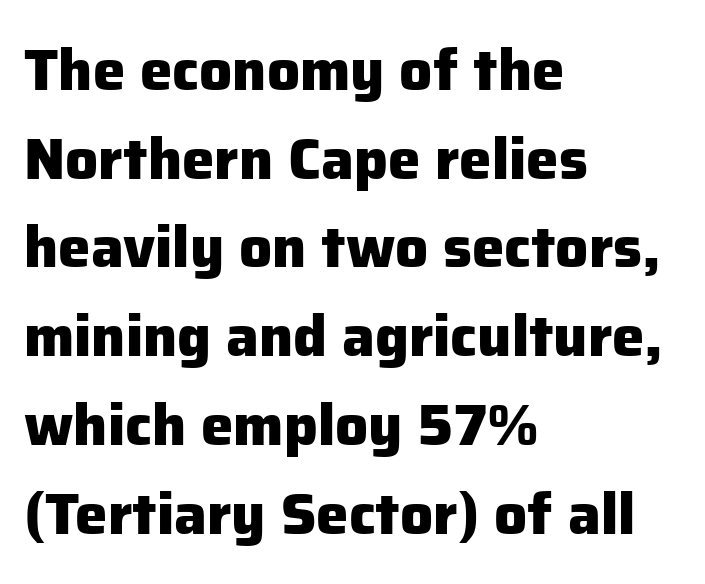
The passage shown is not underscored anywhere. Typeset ragged right — the left edge is the straight one. This sample has the flowing, uneven cadence of proportional lettering. Glyph-to-glyph distance matches everyday printed text.
